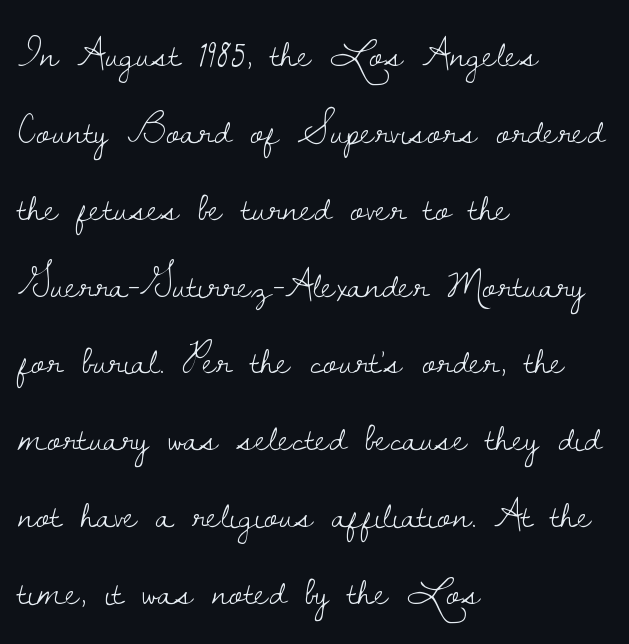
Descenders hang freely into open space. Leftover space on each line is placed entirely after the last word. The gaps between neighbouring characters are ordinary and unremarkable. Each letter keeps its own natural width here, so spacing adapts to shape. Classification — serif.
